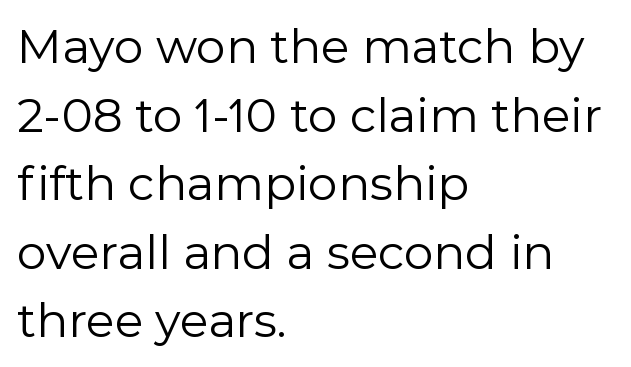
The foot of each line stays bare and open. A typesetter would label this face a sans. The weight would be labelled regular, book, light, or lighter still. Every character sits straight up, as roman type does. Notice how the passage keeps a crisp vertical edge on the left only.
